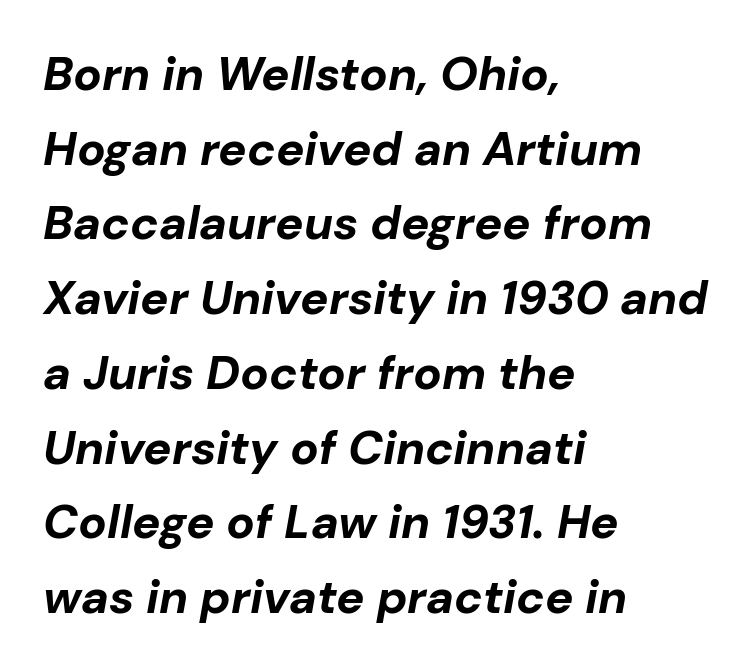
Lines of text with bare space underneath. Left-aligned paragraph, ragged on the right. The rendering applies a slant to the glyphs. There is no visible air inserted between adjacent glyphs. This block has exactly the height ordinary leading produces.
